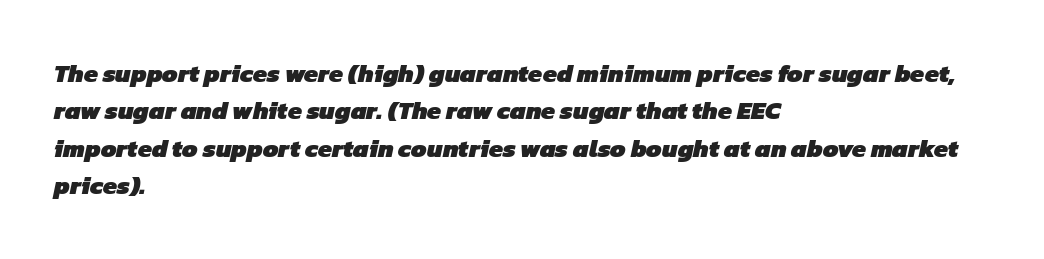
The glyphs have the mass of a bold cut. The vertical gap from one line to the next is medium. The passage shown is not underscored anywhere. Default kerning and tracking; the words read as compact shapes. Line starts are locked; line ends wander.
